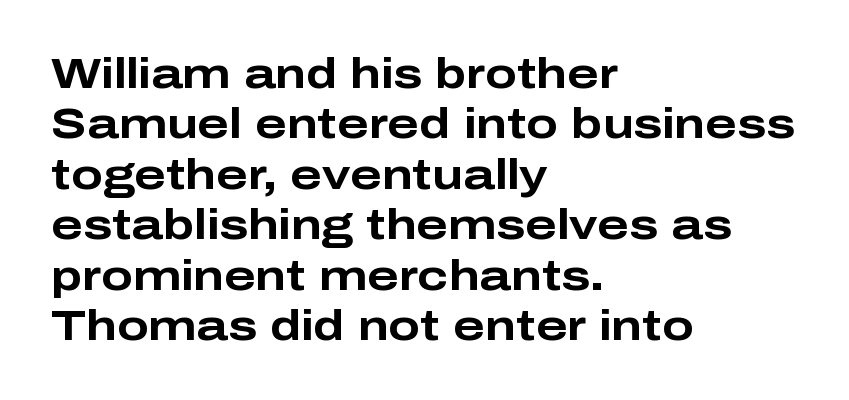
{"serif": "no", "italic": "no", "bold": "yes", "weight": "bold", "width": "wide", "stroke_contrast": "low", "x_height": "medium", "monospaced": "no", "underline": "no", "align": "left", "line_spacing_ratio": 1.2, "letter_spacing": "normal", "letter_spacing_em": 0.0, "glyph_px": 42}
